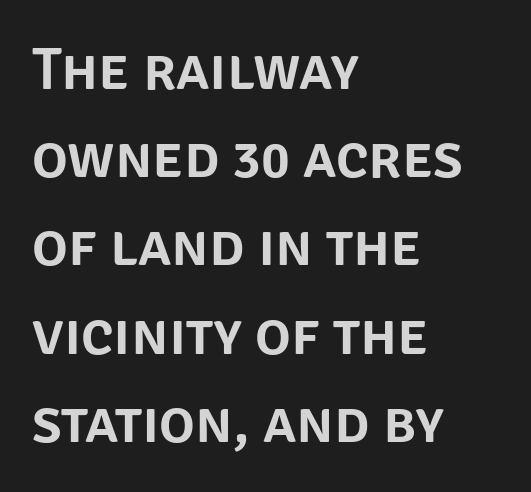
The letters advance in unequal steps, a hallmark of proportional type. The glyphs are unaccompanied by any horizontal stroke below them. What's the leading like? Ordinary, nothing unusual. Here the glyphs are tracked normally, forming tight word shapes. Casual observation: everything's shoved over to the left.
